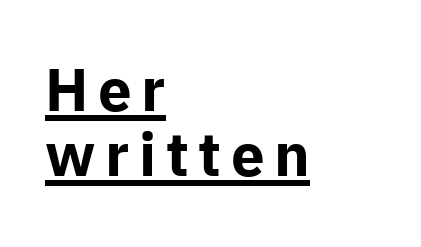
The string is rendered with underlining switched on. Proportional: the letters do not fall into vertical columns. Heavy-handed strokes throughout: this text is bold. Ascenders rise straight up at ninety degrees. Tightly led — the rows are bunched. This sample is left-justified, so line endings fall wherever the words run out.
